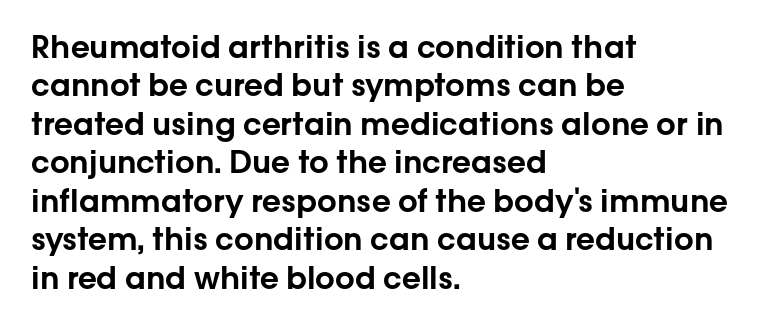
Q: Is the text italic (slanted)? A: No, it is upright.
Q: Is the typeface a serif or a sans-serif typeface? A: Sans-serif.
Q: Is the text underlined? A: No.
Q: How is the paragraph aligned? A: Left-aligned.
Q: Is the spacing between letters normal or unusually wide? A: Normal.
Q: Width (condensed, normal, or wide)? A: Normal.
Q: Stroke contrast? A: Low.
Q: x-height? A: Medium.
Q: Monospaced? A: No.
